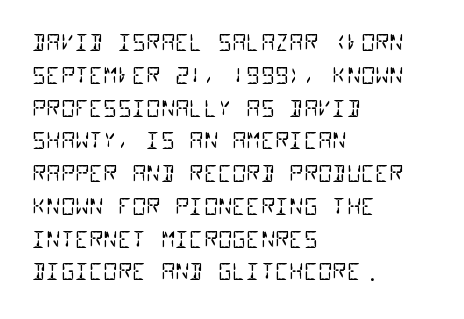
Q: Is the text bold? A: No.
Q: Is the text underlined? A: No.
Q: How is the paragraph aligned? A: Left-aligned.
Q: Is the spacing between letters normal or unusually wide? A: Normal.
Q: Is the spacing between lines tight, normal or loose? A: Normal.
